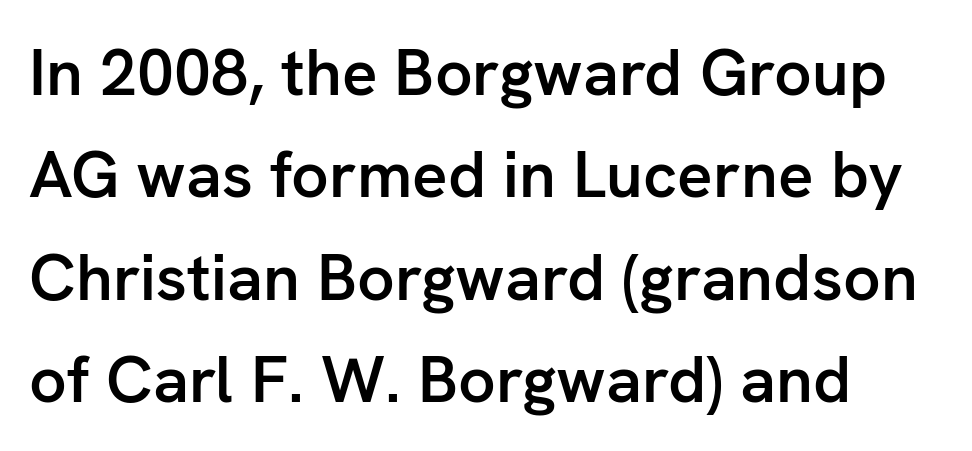
In CSS terms this would be text-align: left. Tracking here is standard; glyphs follow each other at the usual distance. Summary of vertical rhythm: regular, with standard interline spacing. Has an underline been added? It has not. These lines were composed using upright roman letters.
